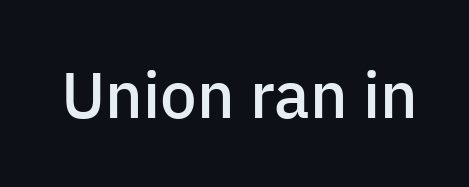
{"serif": "no", "italic": "no", "bold": "semi", "weight": "semibold", "width": "normal", "stroke_contrast": "low", "x_height": "medium", "monospaced": "no", "underline": "no", "letter_spacing": "normal", "letter_spacing_em": 0.0, "glyph_px": 65}
